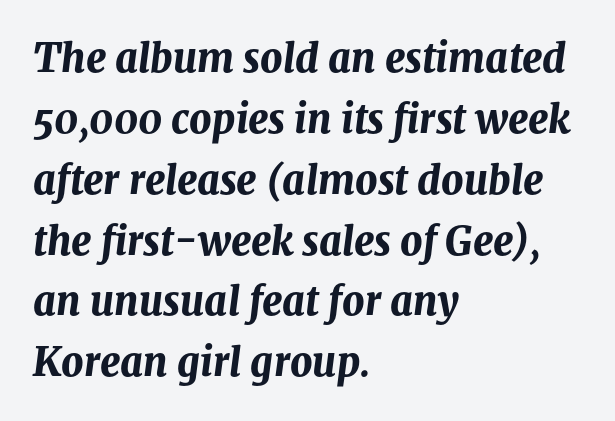
{"italic": "yes", "lean": "right", "slant_degrees": 8, "bold": "yes", "weight": "bold", "width": "normal", "stroke_contrast": "medium", "x_height": "medium", "monospaced": "no", "underline": "no", "align": "left", "line_spacing": "normal", "line_spacing_ratio": 1.56, "letter_spacing": "normal", "letter_spacing_em": 0.0, "glyph_px": 39}
